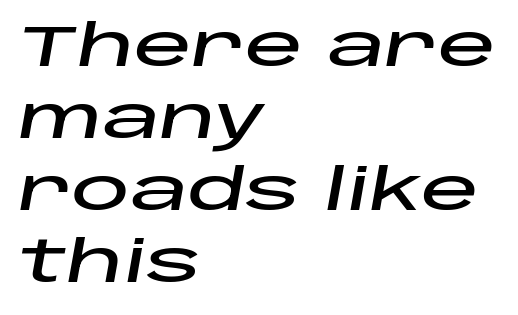
There's an unmistakable incline to the writing here. Here the designer chose a conventional face with non-uniform glyph widths. The line texture is even and compact thanks to regular tracking. Quick note: underline off. These lines are set flush left with a ragged right edge.
